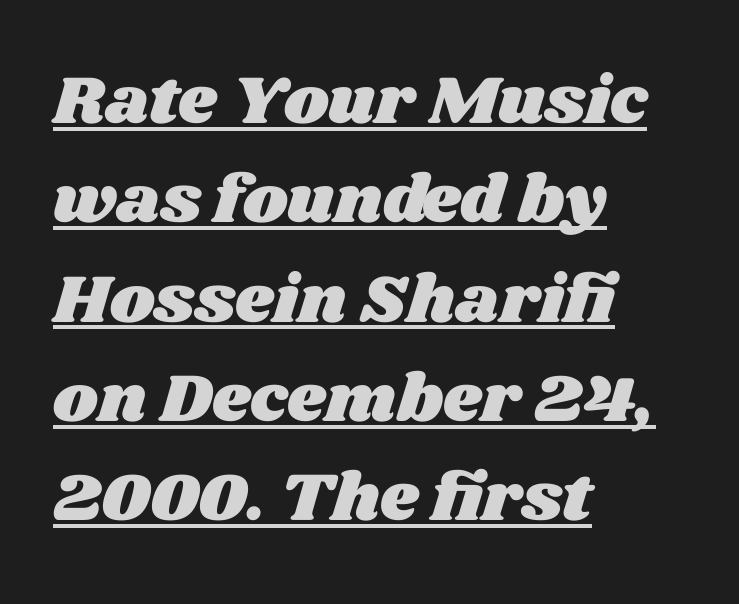
Q: Is the text underlined? A: Yes.
Q: How is the paragraph aligned? A: Left-aligned.
Q: Is the spacing between letters normal or unusually wide? A: Normal.
Q: Is the spacing between lines tight, normal or loose? A: Normal.
Q: Width (condensed, normal, or wide)? A: Wide.
Q: Stroke contrast? A: Medium.
Q: x-height? A: Large.
Q: Monospaced? A: No.
